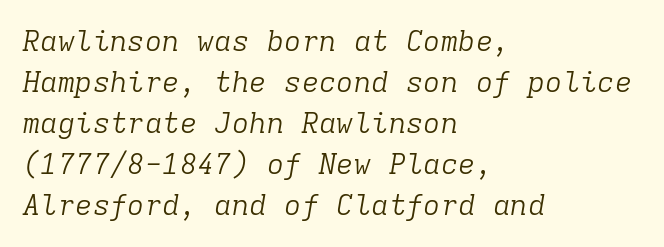
Do the characters align in a grid? Yes, the font is monospaced. Typeset ragged right — the left edge is the straight one. Check where the strokes stop: tiny serifs finish them off. The strip under each line holds only bare page.
